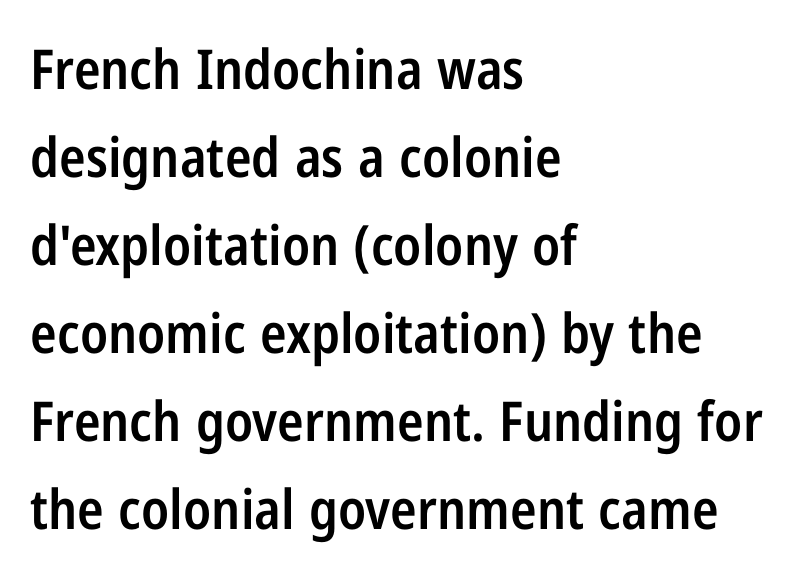
Notice the strokes are somewhat thickened but not fully heavy: this is a semibold. Regular leading. In terms of letterform style, serifs are entirely absent. The face used here is rendered with its standard letterfit. Varying glyph widths throughout — classic text-font behaviour.
